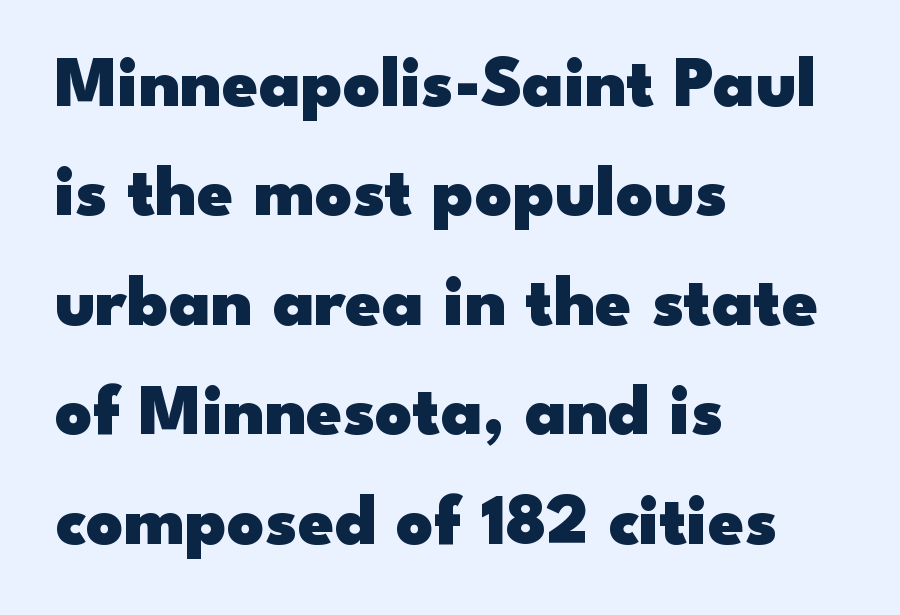
Strong, thick strokes mark this as bold type. The area under the type is left untouched. Words appear dense and cohesive because spacing is normal. This sample has the flowing, uneven cadence of proportional lettering. I'd call this a sans setting — the letters go barefoot. The text block is weighted toward the left margin, trailing off unevenly rightward.
